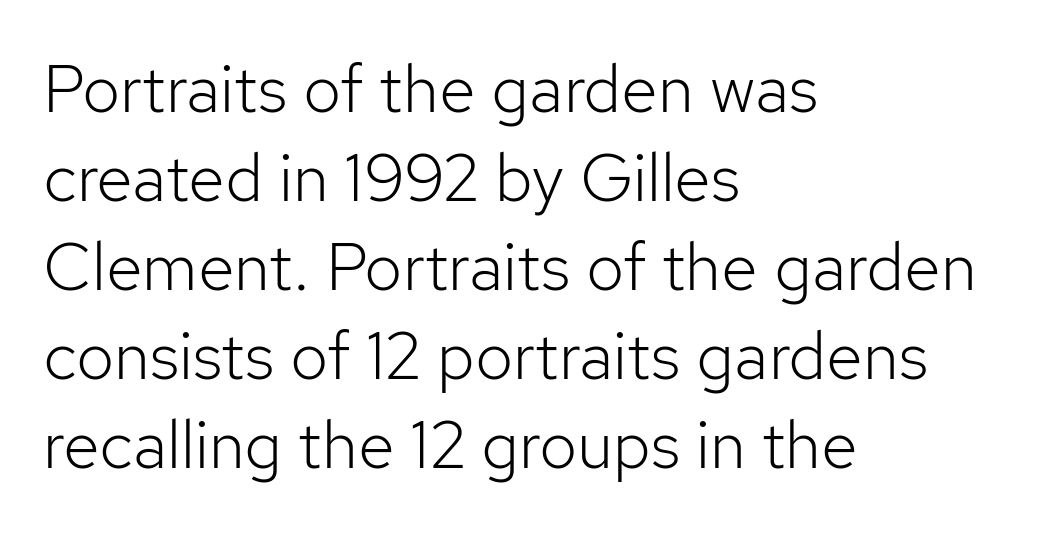
Q: Is the text bold? A: No.
Q: Is the text italic (slanted)? A: No, it is upright.
Q: Is the typeface a serif or a sans-serif typeface? A: Sans-serif.
Q: Is the text underlined? A: No.
Q: How is the paragraph aligned? A: Left-aligned.
Q: Is the spacing between letters normal or unusually wide? A: Normal.
Q: Is the spacing between lines tight, normal or loose? A: Normal.
Q: Width (condensed, normal, or wide)? A: Normal.
Q: Stroke contrast? A: Low.
Q: x-height? A: Medium.
Q: Monospaced? A: No.
